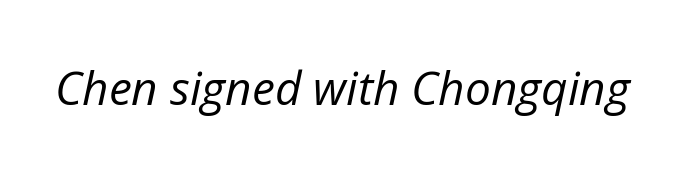
Q: Is the text bold? A: No.
Q: Is the text italic (slanted)? A: Yes, it leans right by about 12 degrees.
Q: Is the text underlined? A: No.
Q: Is the spacing between letters normal or unusually wide? A: Normal.
Q: Width (condensed, normal, or wide)? A: Normal.
Q: Stroke contrast? A: Low.
Q: x-height? A: Medium.
Q: Monospaced? A: No.
